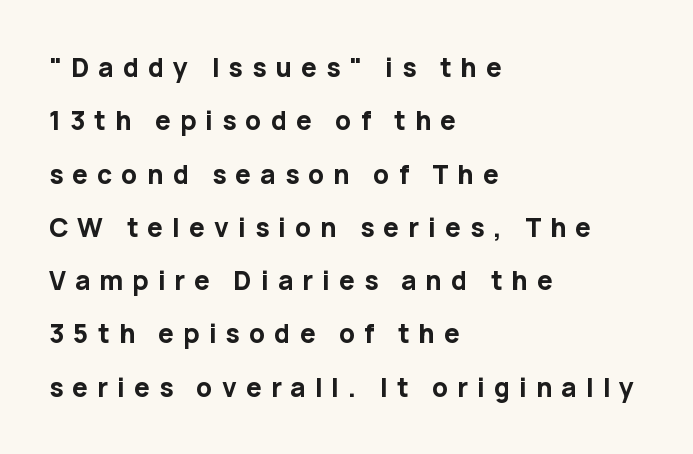
Q: Is the text bold? A: Yes.
Q: Is the text italic (slanted)? A: No, it is upright.
Q: Is the text underlined? A: No.
Q: How is the paragraph aligned? A: Left-aligned.
Q: Is the spacing between letters normal or unusually wide? A: Unusually wide.
Q: Is the spacing between lines tight, normal or loose? A: Loose.
